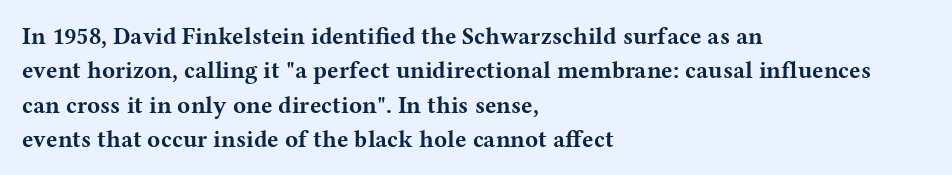
The passage shown is emphatically bold. The space directly below the letters is spotless. Italic? Not at all — the glyphs are vertical. The block of text has a typical density, with ordinary space between rows.
